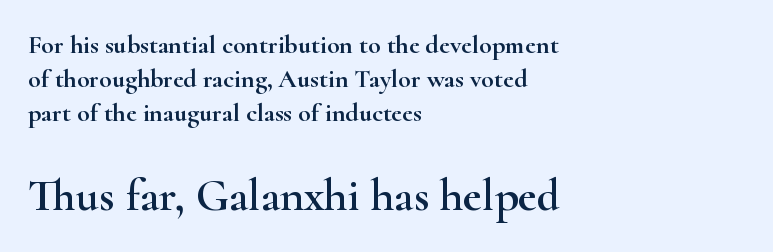
A typesetter would mark this as roman, not italic. The rendering uses a moderate line-height, typical for paragraphs. Quick note: underline off. The lines in this sample share a left origin and differ only in where they stop. These two chunks differ in scale, with the bottom chunk taking the larger measure. This sample uses plain, unmodified letter spacing.
